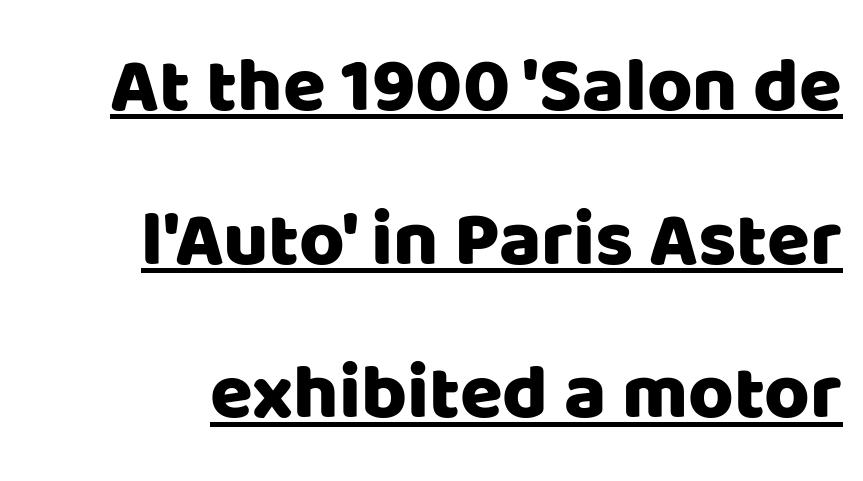
This is underlined copy, the kind a proofreader might mark for attention. No italicization has been applied; the sample stays upright. Note: no serifs on the glyphs. Words appear dense and cohesive because spacing is normal.
